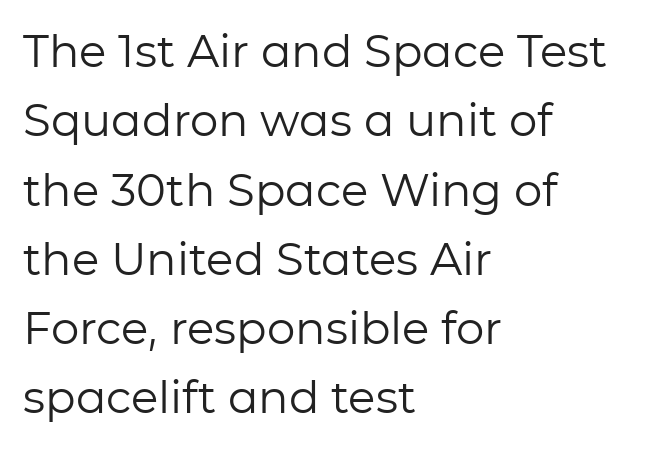
Tracking value appears to be zero — textbook default spacing. Each new line begins a customary step beneath the previous one. The letters look calm and open, with moderate or lighter stems. The gap between lines stays unmarked.
